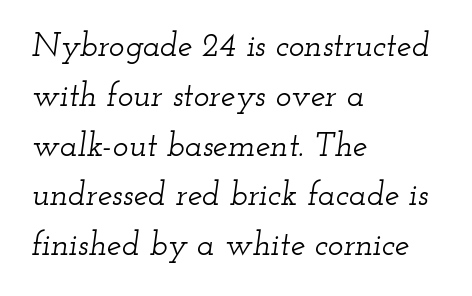
The image shows 33 px wide serif type, italic (leaning right); set left-aligned, normal line spacing (1.51x), normal letter spacing, not underlined; low stroke contrast and a small x-height.
